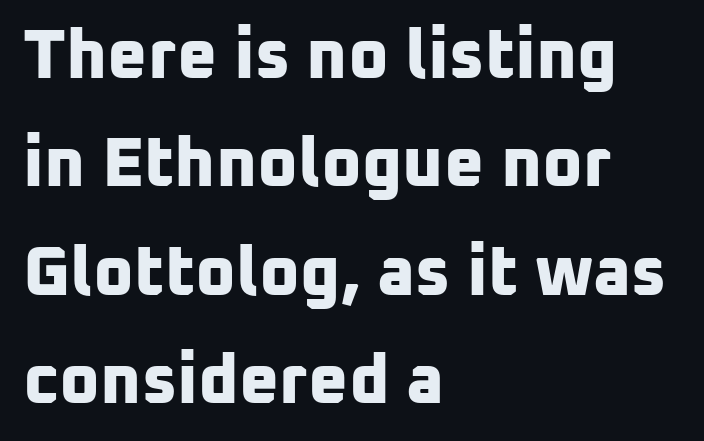
The image shows 69 px bold sans-serif type; set left-aligned, normal line spacing (1.57x), normal letter spacing, not underlined; low stroke contrast and a medium x-height.
